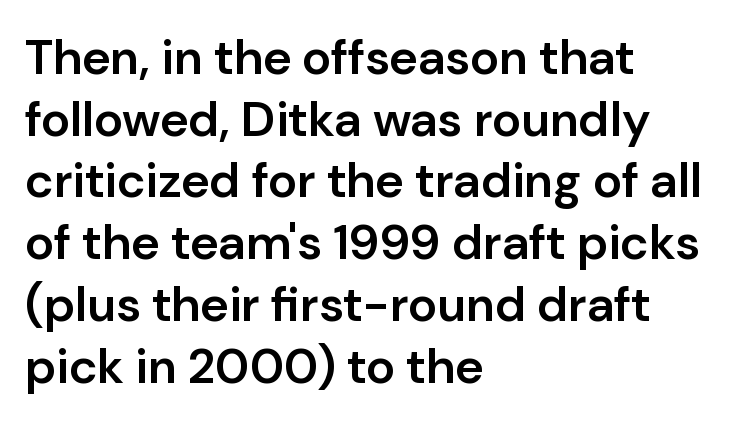
Q: Is the text bold? A: Semi-bold.
Q: Is the text italic (slanted)? A: No, it is upright.
Q: Is the typeface a serif or a sans-serif typeface? A: Sans-serif.
Q: Is the text underlined? A: No.
Q: How is the paragraph aligned? A: Left-aligned.
Q: Is the spacing between letters normal or unusually wide? A: Normal.
Q: Is the spacing between lines tight, normal or loose? A: Normal.
Q: Width (condensed, normal, or wide)? A: Normal.
Q: Stroke contrast? A: Low.
Q: x-height? A: Medium.
Q: Monospaced? A: No.
